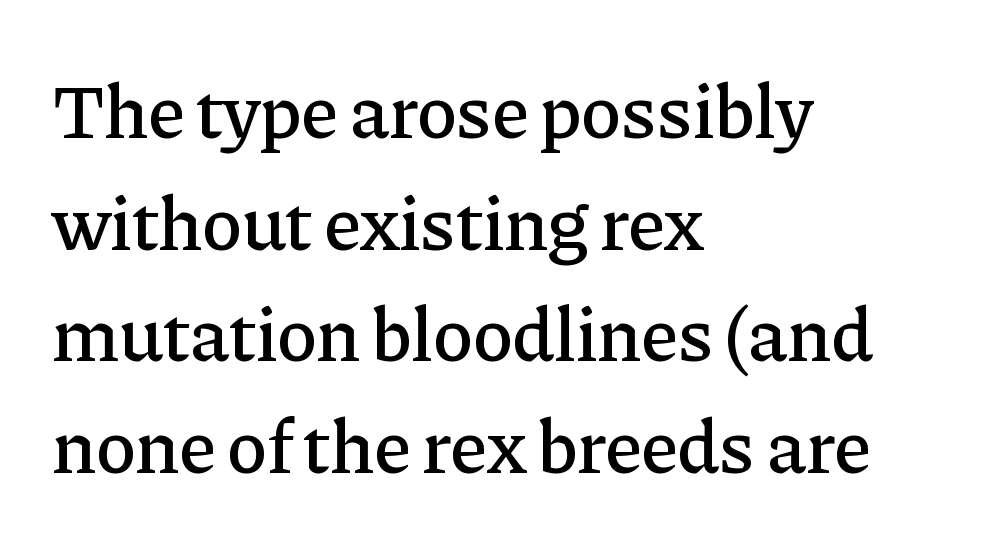
The image shows 77 px serif type, upright; set left-aligned, normal line spacing (1.45x), normal letter spacing, not underlined; low stroke contrast and a medium x-height.
